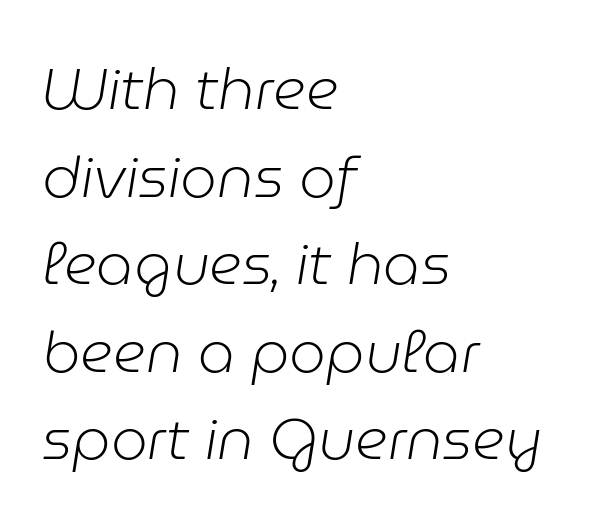
Q: Is the text bold? A: No.
Q: Is the text italic (slanted)? A: Yes, it leans right by about 9 degrees.
Q: Is the text underlined? A: No.
Q: How is the paragraph aligned? A: Left-aligned.
Q: Is the spacing between letters normal or unusually wide? A: Normal.
Q: Is the spacing between lines tight, normal or loose? A: Normal.
Q: Width (condensed, normal, or wide)? A: Normal.
Q: Stroke contrast? A: Low.
Q: x-height? A: Medium.
Q: Monospaced? A: No.
